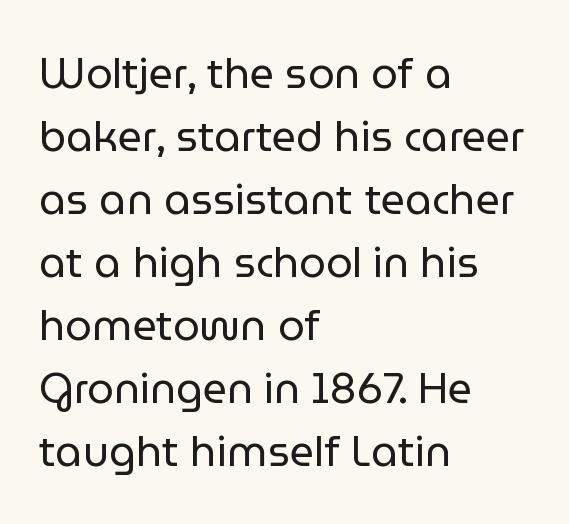
Q: Is the text bold? A: No.
Q: Is the text italic (slanted)? A: No, it is upright.
Q: Is the typeface a serif or a sans-serif typeface? A: Sans-serif.
Q: Is the text underlined? A: No.
Q: How is the paragraph aligned? A: Left-aligned.
Q: Is the spacing between letters normal or unusually wide? A: Normal.
Q: Is the spacing between lines tight, normal or loose? A: Normal.
Q: Width (condensed, normal, or wide)? A: Normal.
Q: Stroke contrast? A: Low.
Q: x-height? A: Medium.
Q: Monospaced? A: No.
